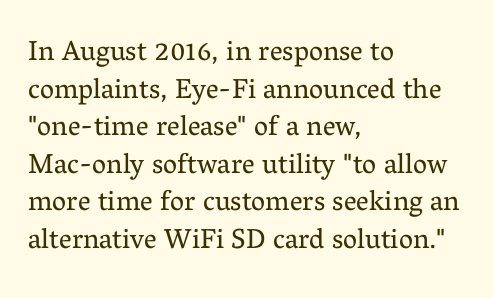
The image shows 28 px regular-weight serif type, upright; set left-aligned, normal line spacing (1.34x), normal letter spacing, not underlined; medium stroke contrast and a medium x-height.
